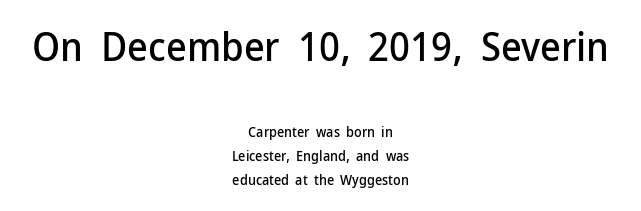
Q: Is the text italic (slanted)? A: No, it is upright.
Q: Is the typeface a serif or a sans-serif typeface? A: Sans-serif.
Q: Is the text underlined? A: No.
Q: How is the paragraph aligned? A: Centered.
Q: Is the spacing between letters normal or unusually wide? A: Normal.
Q: Which block of text is set in a larger size, the first (top) or the second (bottom)? A: The first (top) one.
Q: Width (condensed, normal, or wide)? A: Normal.
Q: Stroke contrast? A: Low.
Q: x-height? A: Medium.
Q: Monospaced? A: No.
